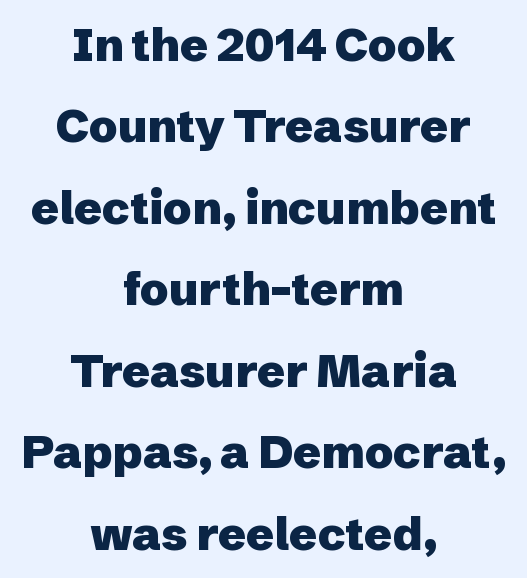
The image shows 46 px heavy sans-serif type, upright; set centered, line spacing 1.77x, normal letter spacing, not underlined; low stroke contrast and a medium x-height.
